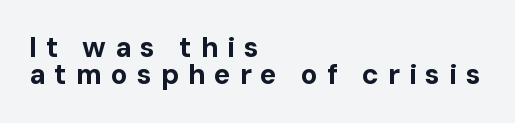
Teacher's note: observe the even left margin — that is flush-left alignment. Plain, unruled lines of type. Posture: straight, roman, zero tilt. The face used here is proportionally spaced, like ordinary book or web type.
